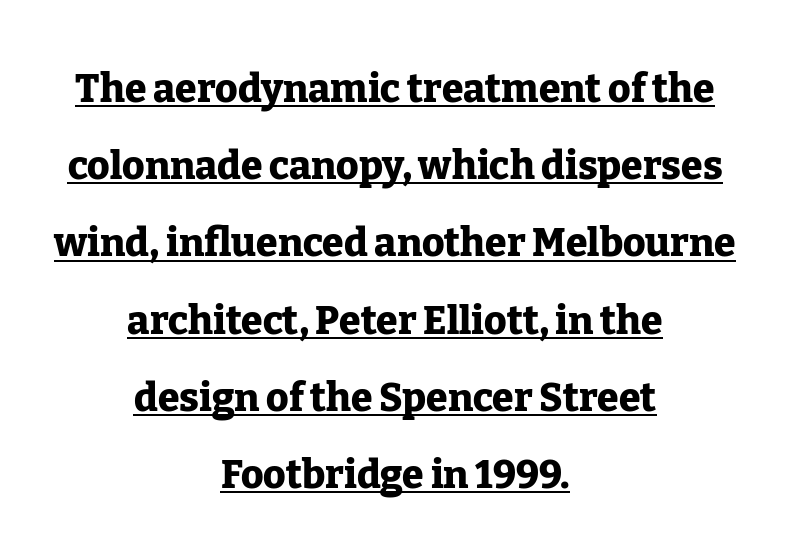
Each letter keeps its own natural width here, so spacing adapts to shape. The paragraph shown floats in the horizontal middle. The typography opts for an upright posture over an oblique one. In terms of weight, the rendering is a true, heavy bold.
